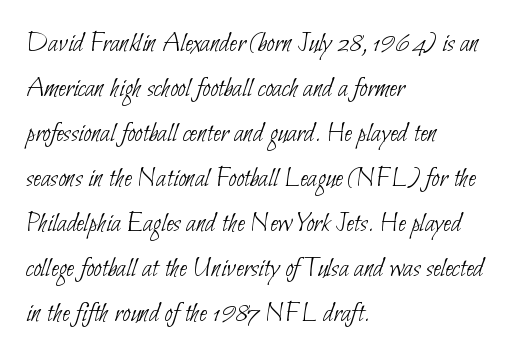
Q: Is the text bold? A: No.
Q: Is the typeface a serif or a sans-serif typeface? A: Sans-serif.
Q: Is the text underlined? A: No.
Q: How is the paragraph aligned? A: Left-aligned.
Q: Is the spacing between letters normal or unusually wide? A: Normal.
Q: Is the spacing between lines tight, normal or loose? A: Normal.
Q: Width (condensed, normal, or wide)? A: Condensed.
Q: Stroke contrast? A: Low.
Q: x-height? A: Small.
Q: Monospaced? A: No.
